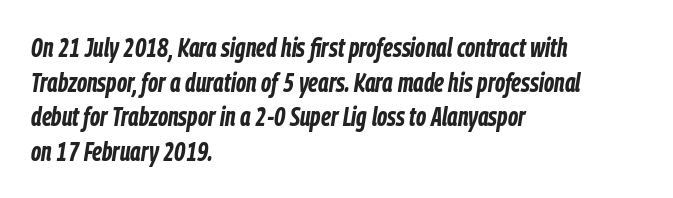
Q: Is the text bold? A: Yes.
Q: Is the text italic (slanted)? A: Yes, it leans right by about 9 degrees.
Q: Is the text underlined? A: No.
Q: How is the paragraph aligned? A: Left-aligned.
Q: Is the spacing between letters normal or unusually wide? A: Normal.
Q: Is the spacing between lines tight, normal or loose? A: Normal.
